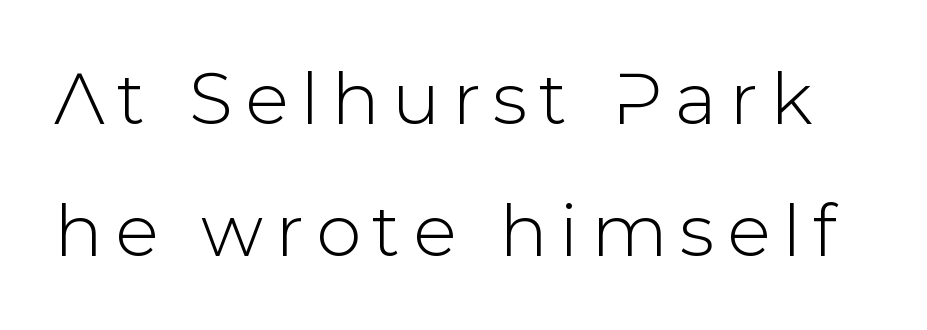
Q: Is the text italic (slanted)? A: No, it is upright.
Q: Is the typeface a serif or a sans-serif typeface? A: Sans-serif.
Q: Is the text underlined? A: No.
Q: Width (condensed, normal, or wide)? A: Normal.
Q: Stroke contrast? A: Low.
Q: x-height? A: Medium.
Q: Monospaced? A: No.
